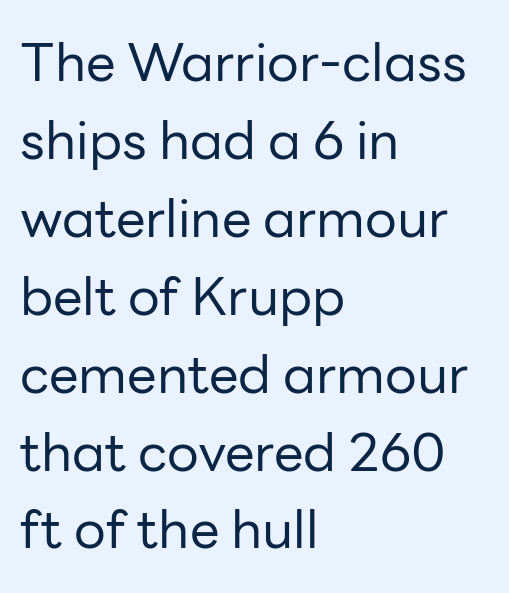
The image shows 53 px regular-weight sans-serif type, upright; set left-aligned, normal line spacing (1.47x), normal letter spacing, not underlined; low stroke contrast and a medium x-height.
